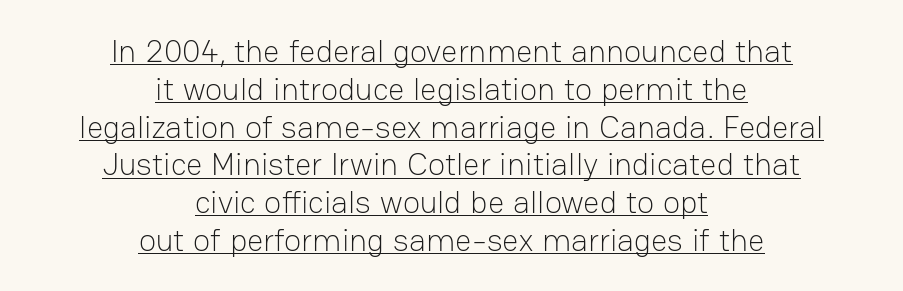
The image shows 32 px light sans-serif type, upright; set centered, line spacing 1.18x, normal letter spacing, underlined; low stroke contrast and a medium x-height.
